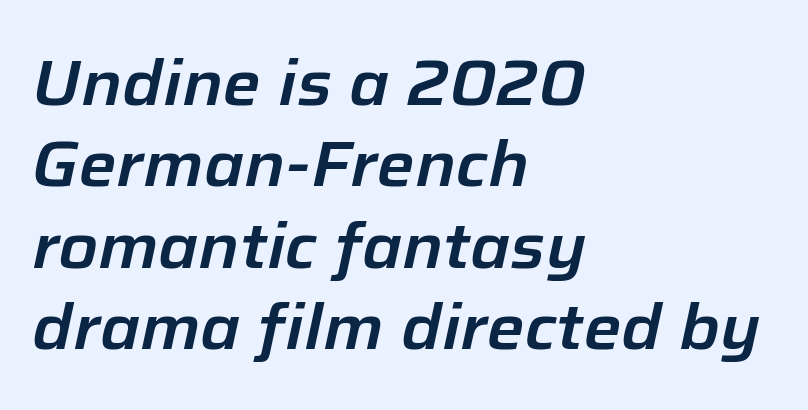
Q: Is the text italic (slanted)? A: Yes, it leans right by about 12 degrees.
Q: Is the text underlined? A: No.
Q: How is the paragraph aligned? A: Left-aligned.
Q: Is the spacing between letters normal or unusually wide? A: Normal.
Q: Is the spacing between lines tight, normal or loose? A: Normal.
Q: Width (condensed, normal, or wide)? A: Normal.
Q: Stroke contrast? A: Low.
Q: x-height? A: Medium.
Q: Monospaced? A: No.
